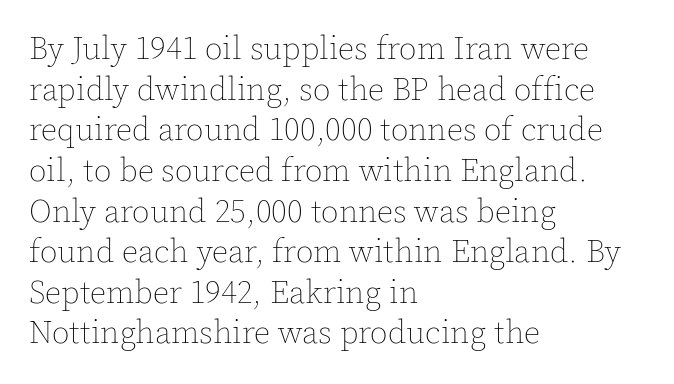
{"italic": "no", "bold": "no", "weight": "thin", "width": "normal", "x_height": "medium", "monospaced": "no", "underline": "no", "align": "left", "line_spacing": "normal", "line_spacing_ratio": 1.27, "letter_spacing": "normal", "letter_spacing_em": 0.0, "glyph_px": 32}
